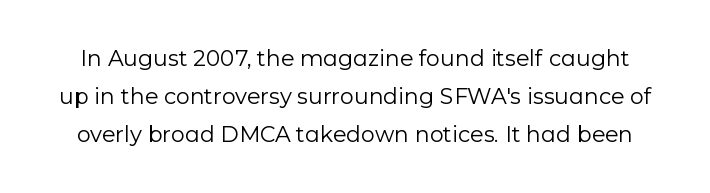
{"italic": "no", "bold": "no", "underline": "no", "line_spacing_ratio": 1.73, "letter_spacing": "normal", "letter_spacing_em": 0.0, "glyph_px": 22}
